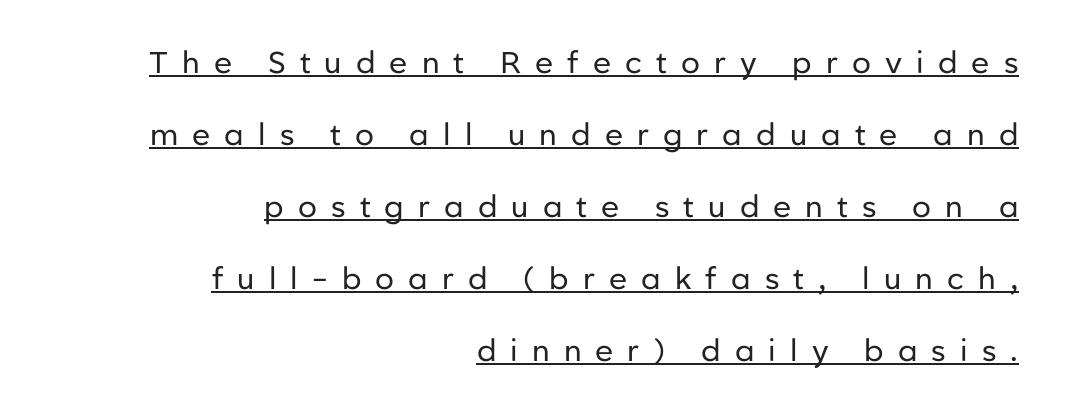
{"serif": "no", "italic": "no", "bold": "no", "weight": "regular", "width": "normal", "stroke_contrast": "low", "x_height": "medium", "monospaced": "no", "underline": "yes", "align": "right", "line_spacing": "loose", "line_spacing_ratio": 2.4, "letter_spacing": "wide", "letter_spacing_em": 0.47, "glyph_px": 30}
